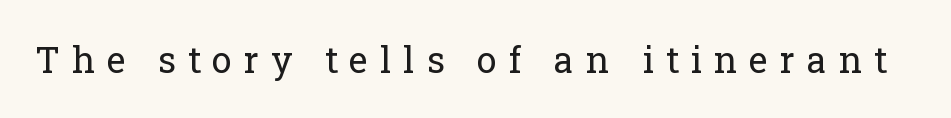
{"serif": "yes", "italic": "no", "bold": "no", "weight": "regular", "width": "normal", "stroke_contrast": "low", "x_height": "medium", "monospaced": "no", "underline": "no", "letter_spacing": "wide", "letter_spacing_em": 0.33, "glyph_px": 36}
